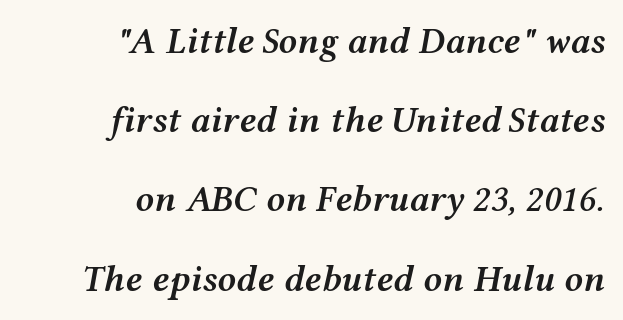
{"italic": "yes", "lean": "right", "slant_degrees": 12, "bold": "semi", "weight": "semibold", "width": "wide", "stroke_contrast": "medium", "x_height": "medium", "monospaced": "no", "underline": "no", "align": "right", "line_spacing": "loose", "line_spacing_ratio": 2.14, "letter_spacing": "normal", "letter_spacing_em": 0.0, "glyph_px": 37}
